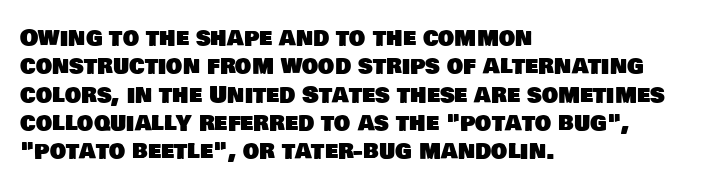
Q: Is the text underlined? A: No.
Q: How is the paragraph aligned? A: Left-aligned.
Q: Is the spacing between letters normal or unusually wide? A: Normal.
